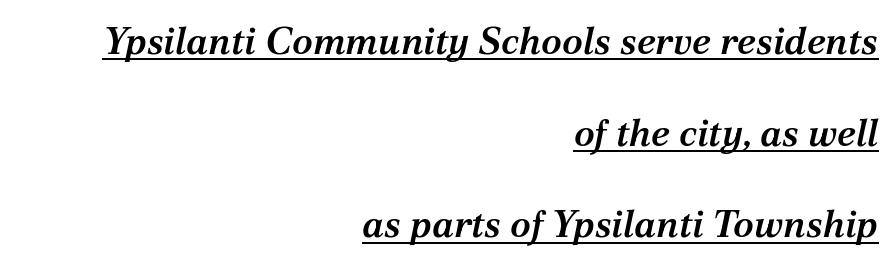
{"serif": "yes", "italic": "yes", "lean": "right", "slant_degrees": 12, "bold": "semi", "weight": "semibold", "width": "normal", "stroke_contrast": "medium", "x_height": "medium", "monospaced": "no", "underline": "yes", "align": "right", "line_spacing": "loose", "line_spacing_ratio": 2.41, "letter_spacing": "normal", "letter_spacing_em": 0.0, "glyph_px": 38}
